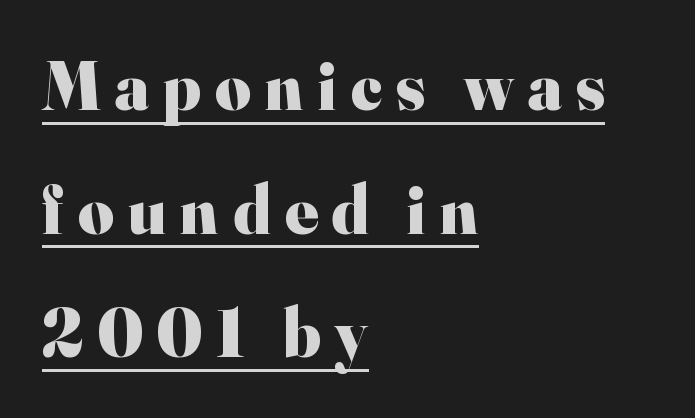
These lines are set flush left with a ragged right edge. In terms of letterform style, serifs are clearly present. The typography opts for an upright posture over an oblique one. The sample's only ornament is a line tracing under the words. Notice how thick the strokes are: this is what a full bold looks like.
